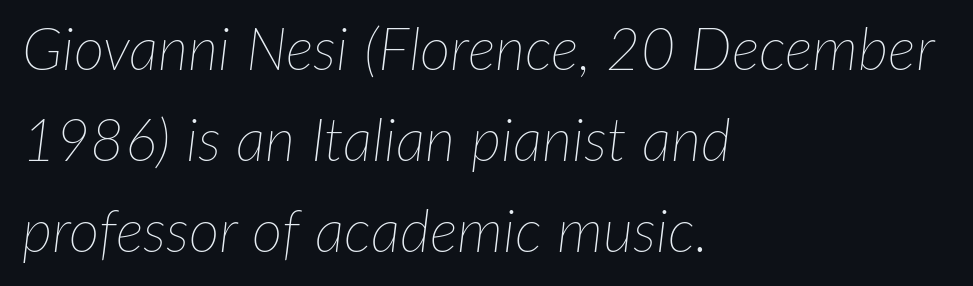
No heavy texture on the line: the type isn't bold. Think of a printed novel: that variable character pitch is what you see here. Which margin do the lines hug? The left one — the right edge is uneven. Honestly, there is no underline to notice here at all.
